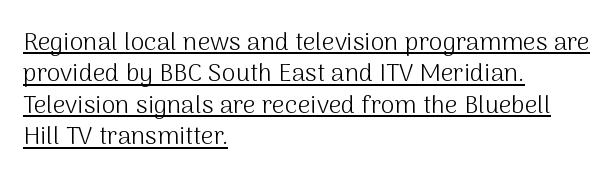
{"italic": "no", "bold": "no", "underline": "yes", "align": "left", "line_spacing": "normal", "line_spacing_ratio": 1.26, "letter_spacing": "normal", "letter_spacing_em": 0.0, "glyph_px": 25}
